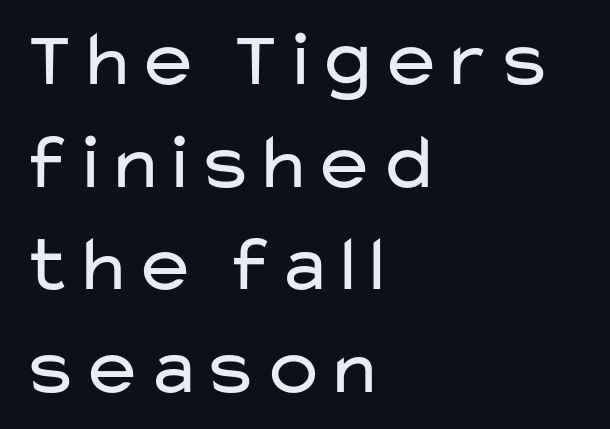
Q: Is the text bold? A: No.
Q: Is the text italic (slanted)? A: No, it is upright.
Q: Is the typeface a serif or a sans-serif typeface? A: Sans-serif.
Q: Is the text underlined? A: No.
Q: How is the paragraph aligned? A: Left-aligned.
Q: Is the spacing between letters normal or unusually wide? A: Normal.
Q: Is the spacing between lines tight, normal or loose? A: Normal.
Q: Width (condensed, normal, or wide)? A: Wide.
Q: Stroke contrast? A: Low.
Q: x-height? A: Medium.
Q: Monospaced? A: No.
